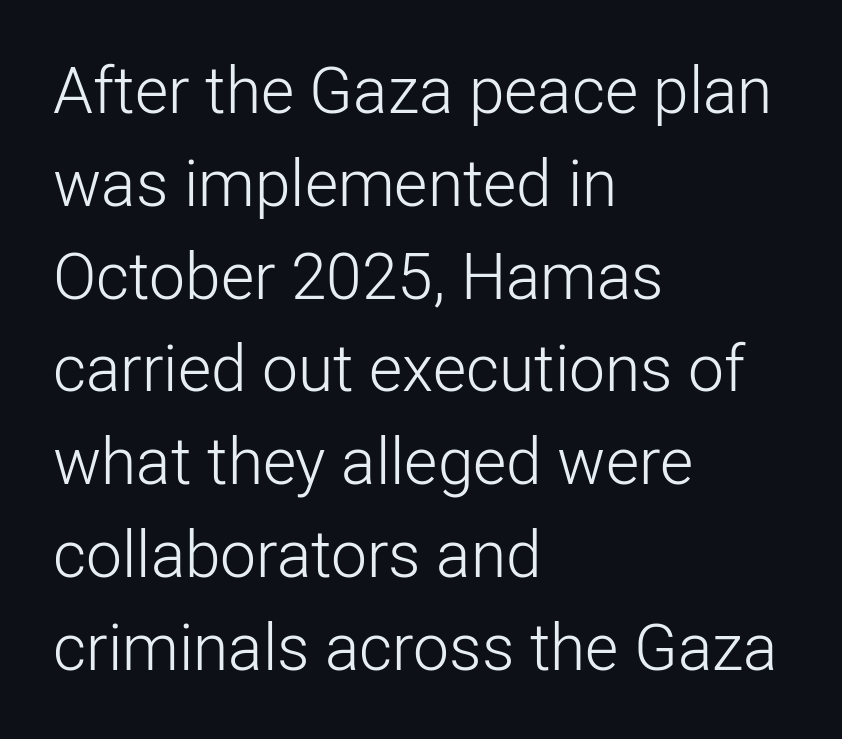
{"serif": "no", "italic": "no", "bold": "no", "weight": "light", "width": "normal", "stroke_contrast": "low", "x_height": "medium", "monospaced": "no", "underline": "no", "align": "left", "line_spacing": "normal", "line_spacing_ratio": 1.45, "letter_spacing": "normal", "letter_spacing_em": 0.0, "glyph_px": 64}
